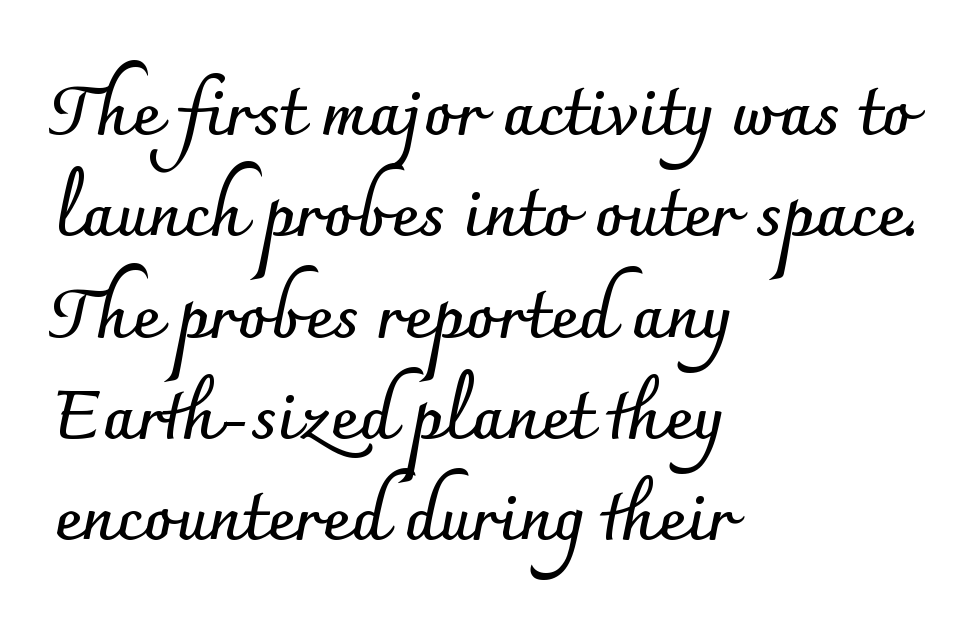
{"serif": "no", "bold": "yes", "weight": "semibold", "width": "normal", "stroke_contrast": "low", "x_height": "small", "monospaced": "no", "underline": "no", "align": "left", "line_spacing": "normal", "line_spacing_ratio": 1.49, "letter_spacing": "normal", "letter_spacing_em": 0.0, "glyph_px": 68}
